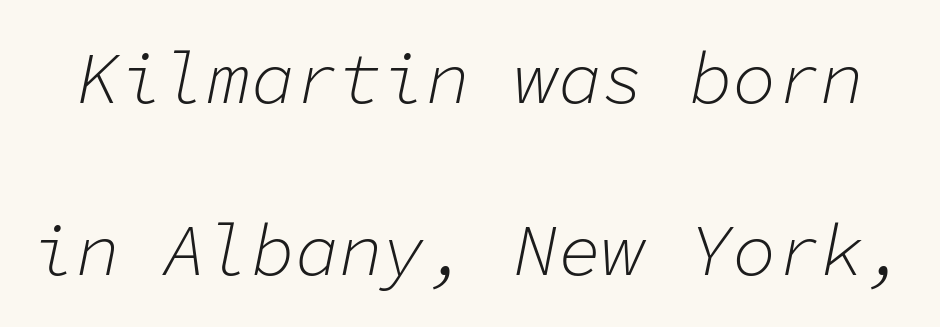
{"italic": "yes", "lean": "right", "slant_degrees": 11, "bold": "no", "weight": "light", "width": "normal", "stroke_contrast": "low", "x_height": "medium", "monospaced": "yes", "underline": "no", "line_spacing": "loose", "line_spacing_ratio": 2.36, "letter_spacing": "normal", "letter_spacing_em": 0.0, "glyph_px": 73}
